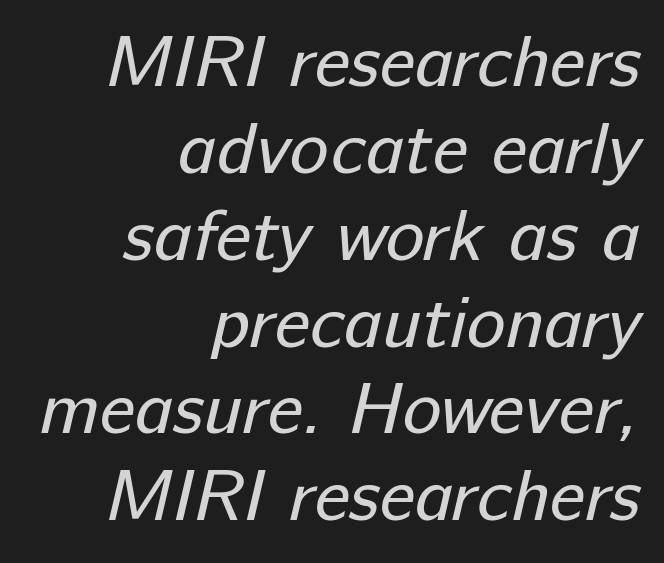
Q: Is the text bold? A: No.
Q: Is the typeface a serif or a sans-serif typeface? A: Sans-serif.
Q: Is the text underlined? A: No.
Q: How is the paragraph aligned? A: Right-aligned.
Q: Is the spacing between letters normal or unusually wide? A: Normal.
Q: Width (condensed, normal, or wide)? A: Normal.
Q: Stroke contrast? A: Low.
Q: x-height? A: Medium.
Q: Monospaced? A: No.
